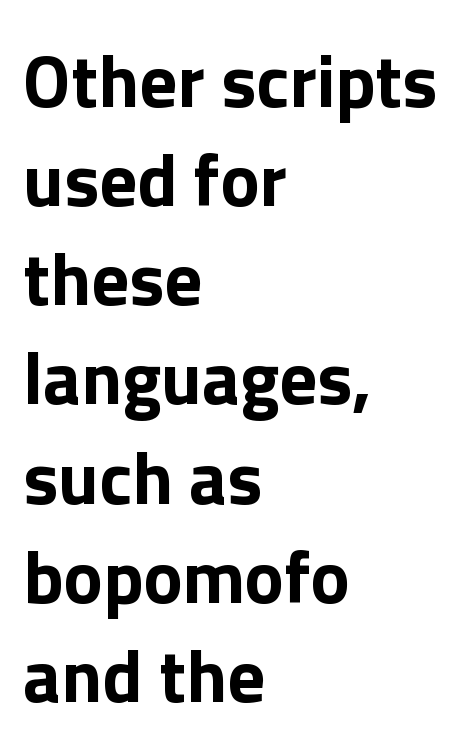
The image shows 74 px bold sans-serif type, upright; set left-aligned, normal line spacing (1.34x), normal letter spacing, not underlined; a medium x-height.
